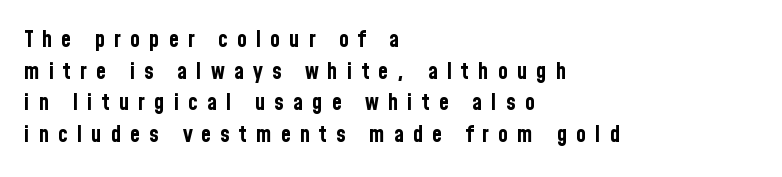
The image shows 23 px bold type, upright; set left-aligned, normal line spacing (1.38x), unusually wide letter spacing (+0.39 em), not underlined.
